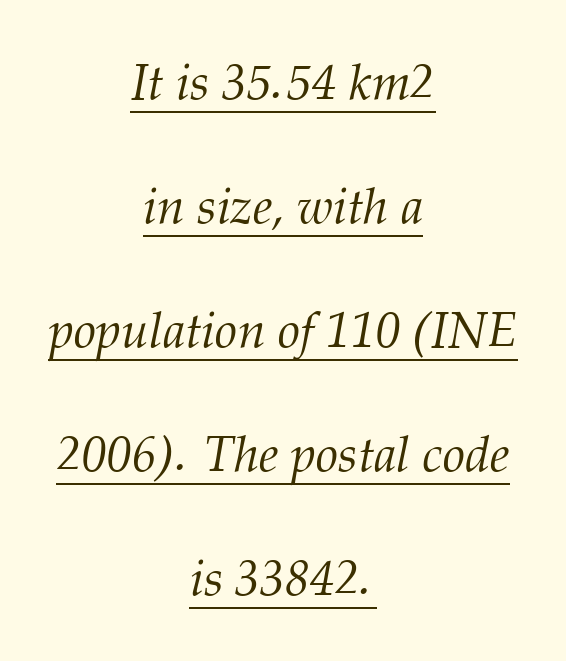
The font family rendered here belongs to the serif group. The letters sit at their default tracking, neither squeezed nor spread. Weight: in the light-to-regular range. Tall strokes in this sample are angled rather than plumb. These lines are rendered in a variable-pitch font. Whoever set this chose breathing room over compactness in the vertical rhythm.
